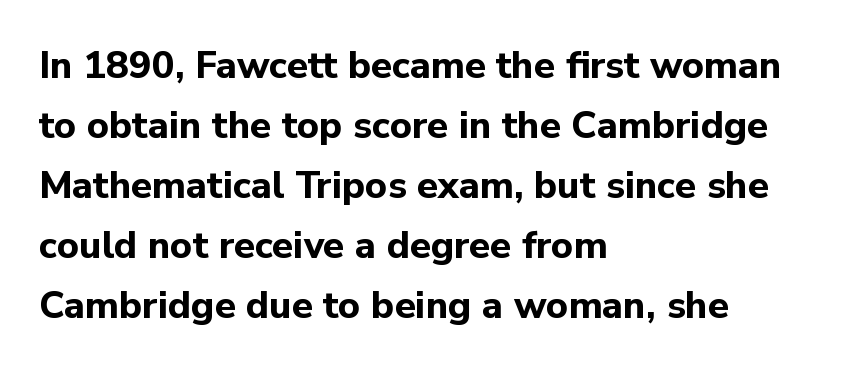
{"serif": "no", "italic": "no", "bold": "yes", "weight": "bold", "width": "normal", "stroke_contrast": "low", "x_height": "medium", "monospaced": "no", "underline": "no", "align": "left", "line_spacing": "normal", "line_spacing_ratio": 1.58, "letter_spacing": "normal", "letter_spacing_em": 0.0, "glyph_px": 38}
